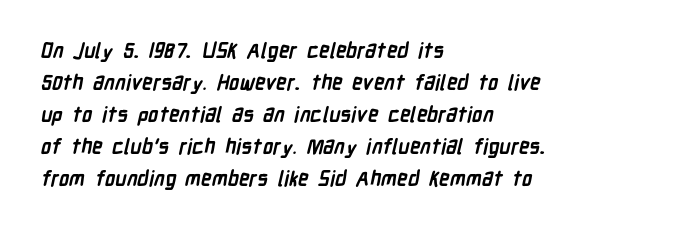
Every row of glyphs begins at an identical x-position on the left. Tracking here is standard; glyphs follow each other at the usual distance. Only glyphs here, with clear space below each row. Summary of vertical rhythm: regular, with standard interline spacing.
